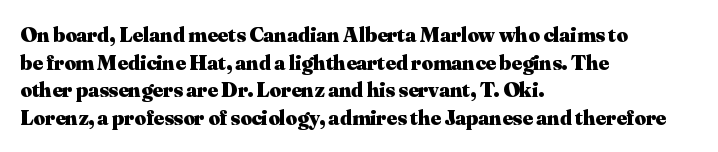
Q: Is the text bold? A: Yes.
Q: Is the text italic (slanted)? A: No, it is upright.
Q: Is the text underlined? A: No.
Q: How is the paragraph aligned? A: Left-aligned.
Q: Is the spacing between letters normal or unusually wide? A: Normal.
Q: Is the spacing between lines tight, normal or loose? A: Normal.
